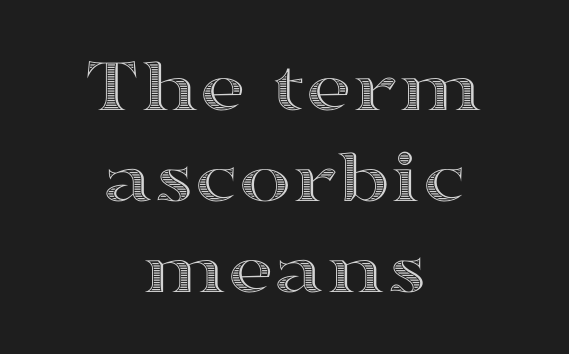
Q: Is the text italic (slanted)? A: No, it is upright.
Q: Is the text underlined? A: No.
Q: How is the paragraph aligned? A: Centered.
Q: Is the spacing between letters normal or unusually wide? A: Normal.
Q: Is the spacing between lines tight, normal or loose? A: Tight.
Q: Width (condensed, normal, or wide)? A: Wide.
Q: x-height? A: Medium.
Q: Monospaced? A: No.
